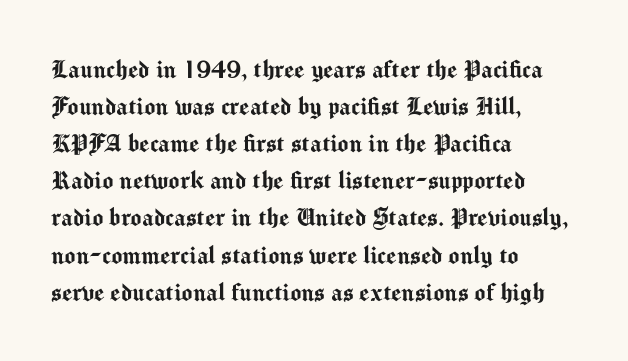
{"serif": "no", "italic": "no", "width": "normal", "stroke_contrast": "medium", "x_height": "medium", "monospaced": "no", "underline": "no", "align": "left", "line_spacing": "normal", "line_spacing_ratio": 1.28, "letter_spacing": "normal", "letter_spacing_em": 0.0, "glyph_px": 29}
